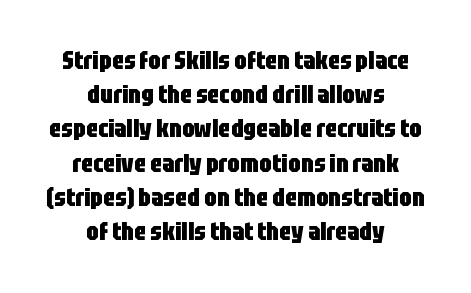
The letters sit at their default tracking, neither squeezed nor spread. Does the lettering tilt? It doesn't — this is upright. This rendering features lettering with no underline. Weight: bold. These lines stack symmetrically, like a column narrowing and widening about its center.
